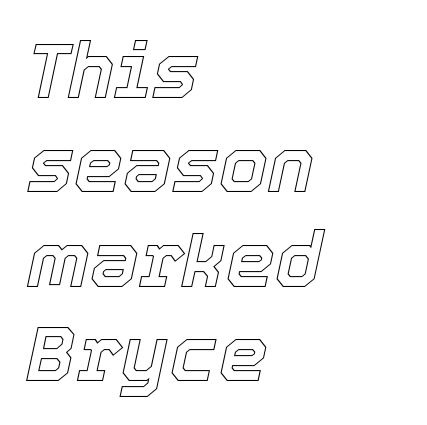
The horizontal fit of the characters is conventional and even. Proportional: the letters do not fall into vertical columns. Bare-footed words on every line. Notice how the stems are inclined rather than vertical — that's the hallmark of italics.
